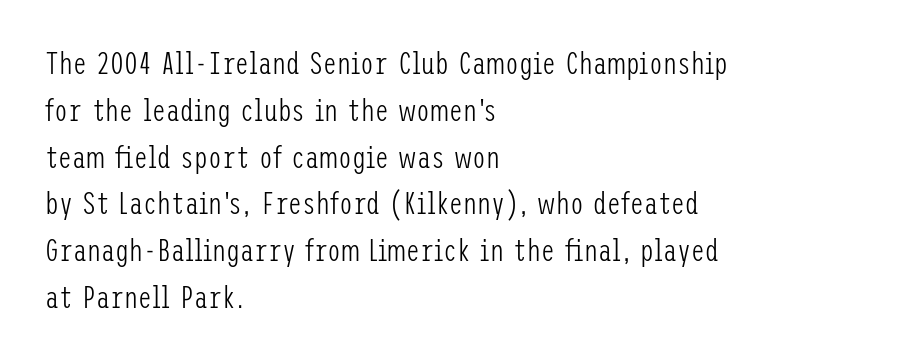
The image shows 31 px light, condensed sans-serif type, upright; set left-aligned, normal line spacing (1.51x), normal letter spacing, not underlined; low stroke contrast and a medium x-height.
